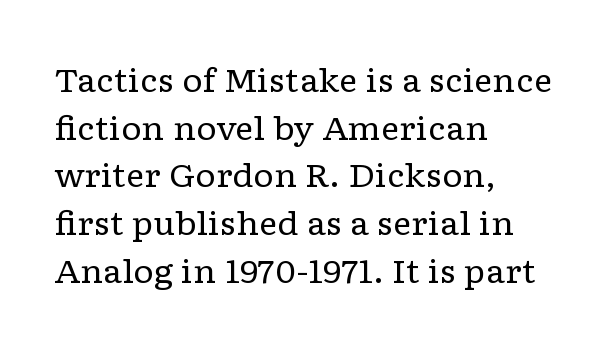
Q: Is the text bold? A: No.
Q: Is the text italic (slanted)? A: No, it is upright.
Q: Is the typeface a serif or a sans-serif typeface? A: Serif.
Q: Is the text underlined? A: No.
Q: How is the paragraph aligned? A: Left-aligned.
Q: Is the spacing between letters normal or unusually wide? A: Normal.
Q: Is the spacing between lines tight, normal or loose? A: Normal.
Q: Width (condensed, normal, or wide)? A: Wide.
Q: Stroke contrast? A: Low.
Q: x-height? A: Medium.
Q: Monospaced? A: No.
